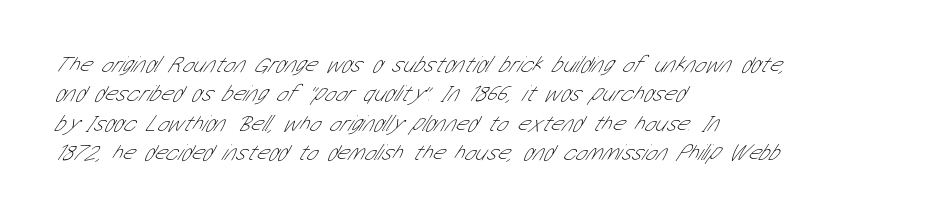
{"bold": "no", "underline": "no", "align": "left", "line_spacing": "normal", "line_spacing_ratio": 1.28, "letter_spacing": "normal", "letter_spacing_em": 0.0, "glyph_px": 23}
